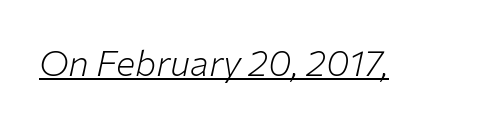
The image shows 36 px light type, italic (leaning right); set normal letter spacing, underlined; low stroke contrast and a medium x-height.
